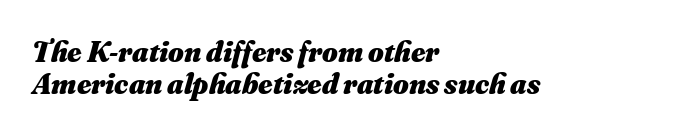
{"italic": "yes", "lean": "right", "slant_degrees": 16, "bold": "yes", "weight": "heavy", "width": "normal", "stroke_contrast": "medium", "x_height": "small", "monospaced": "no", "underline": "no", "align": "left", "line_spacing": "tight", "line_spacing_ratio": 1.08, "letter_spacing": "normal", "letter_spacing_em": 0.0, "glyph_px": 30}
